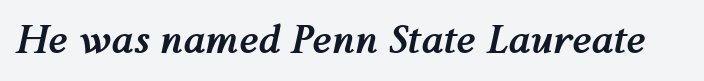
Note the varied advance widths — an 'i' is clearly narrower than an 'm'. Yep, that's italic — everything's leaning. Compared with an ordinary text face, these strokes are far heavier — a full bold. The specimen omits any rule beneath the text block's lines. No extra tracking has been applied to these lines.
